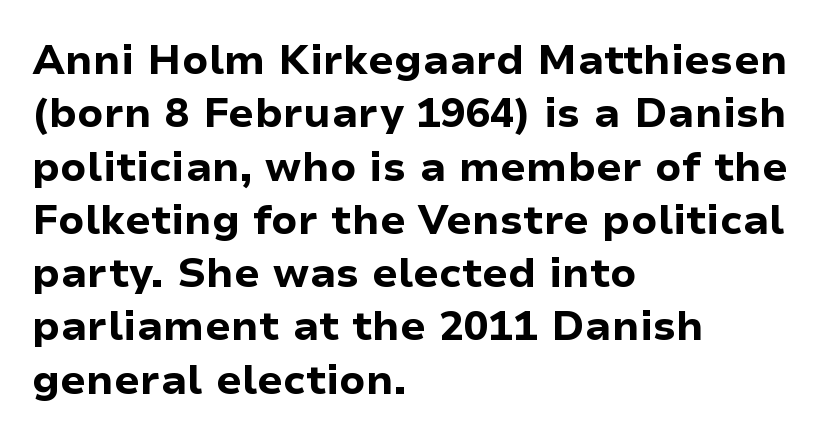
{"serif": "no", "italic": "no", "bold": "yes", "weight": "bold", "width": "normal", "stroke_contrast": "low", "x_height": "medium", "monospaced": "no", "underline": "no", "align": "left", "line_spacing": "normal", "line_spacing_ratio": 1.3, "letter_spacing": "normal", "letter_spacing_em": 0.0, "glyph_px": 41}
